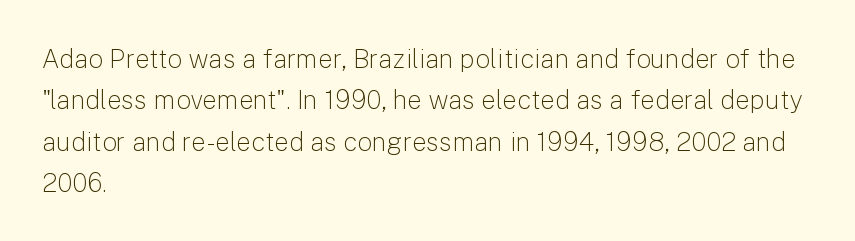
{"italic": "no", "bold": "no", "underline": "no", "align": "left", "line_spacing": "normal", "line_spacing_ratio": 1.59, "letter_spacing": "normal", "letter_spacing_em": 0.0, "glyph_px": 26}
